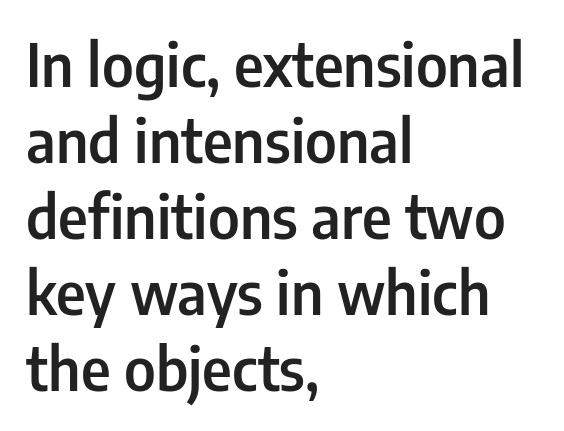
Honestly, the letter spacing is just normal — you wouldn't notice it. You could not count columns in this text — the font is proportionally spaced. The string is rendered with underlining switched off. The line-height multiplier appears to be the usual default. What weight is shown? A semibold, between regular and bold. Serif or sans? Sans — the stroke terminals are bare.
